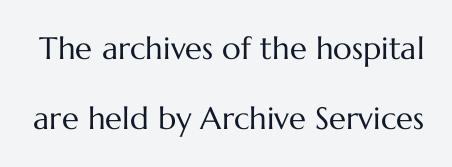
The image shows 31 px regular-weight type, upright; set loose line spacing (2.27x), normal letter spacing, not underlined; medium stroke contrast and a medium x-height.
